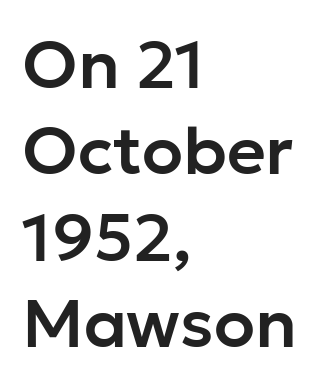
Compared with typical body copy, the letter spacing here is the same. If you measured baseline to baseline, you'd find a middling distance. The letters advance in unequal steps, a hallmark of proportional type. Do the letters lean? They stand straight.
